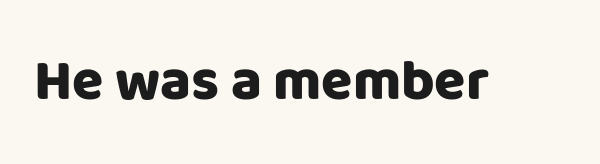
The foot of each line stays bare and open. Standard letterfit; no display-style spreading of the glyphs. Do the characters align in a grid? No, the font is proportional. Unlike italic type, these characters show no tilt at all.
